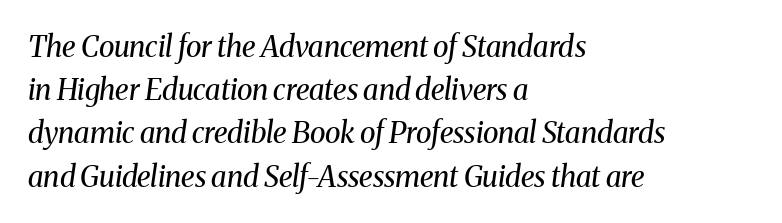
Character widths vary here, with narrow letters taking less room than wide ones. Short and long lines alike share a common starting point at left. The characters are drawn with everyday or finer stroke widths. The line-height multiplier appears to be the usual default.
